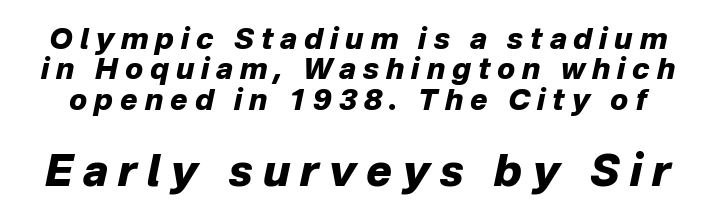
The leading is snug, giving the passage a crowded texture. Does the weight exceed regular? Yes, all the way to bold. Short note: letters widely spaced. The letters advance in unequal steps, a hallmark of proportional type.
